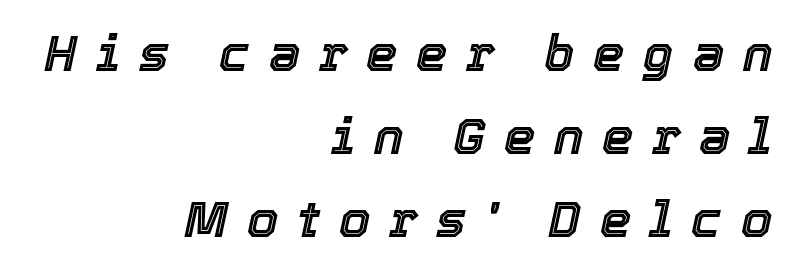
{"italic": "yes", "lean": "right", "slant_degrees": 12, "width": "normal", "x_height": "medium", "monospaced": "no", "underline": "no", "align": "right", "line_spacing": "normal", "line_spacing_ratio": 1.66, "letter_spacing": "wide", "letter_spacing_em": 0.37, "glyph_px": 50}
